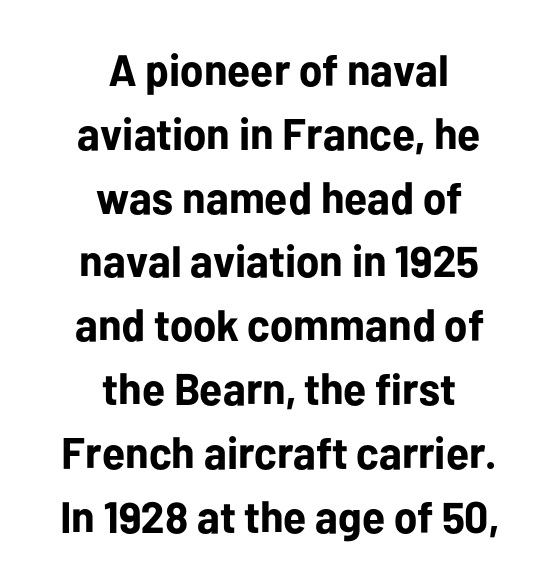
Q: Is the text bold? A: Yes.
Q: Is the text italic (slanted)? A: No, it is upright.
Q: Is the typeface a serif or a sans-serif typeface? A: Sans-serif.
Q: Is the text underlined? A: No.
Q: How is the paragraph aligned? A: Centered.
Q: Is the spacing between letters normal or unusually wide? A: Normal.
Q: Is the spacing between lines tight, normal or loose? A: Normal.
Q: Width (condensed, normal, or wide)? A: Normal.
Q: Stroke contrast? A: Low.
Q: x-height? A: Medium.
Q: Monospaced? A: No.
